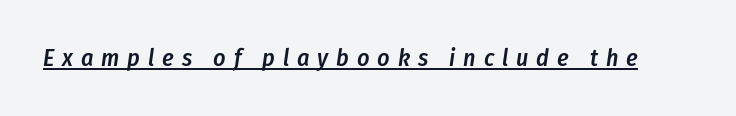
Q: Is the text bold? A: Semi-bold.
Q: Is the text italic (slanted)? A: Yes, it leans right by about 8 degrees.
Q: Is the text underlined? A: Yes.
Q: Is the spacing between letters normal or unusually wide? A: Unusually wide.
